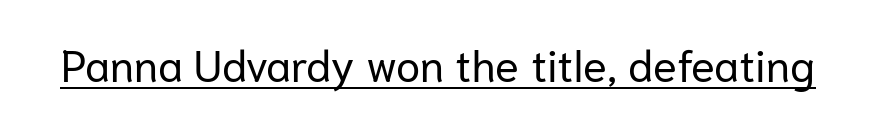
This rendering leaves character spacing at its baseline value. Posture: straight, roman, zero tilt. Somebody hit Ctrl+U on this one — the words are underlined. This sample has the flowing, uneven cadence of proportional lettering. The cut favours lightness, reaching ordinary text weight at its darkest. Examine the stroke ends and you'll find no serifs.
